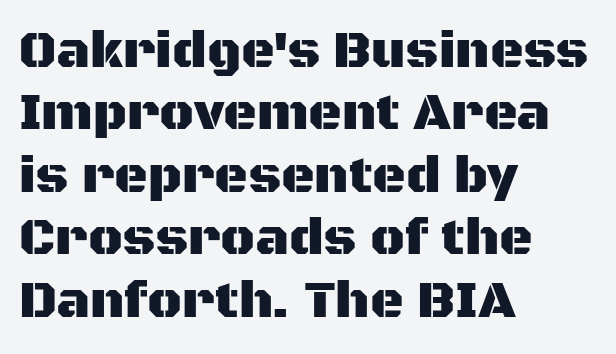
{"serif": "no", "italic": "no", "width": "normal", "stroke_contrast": "medium", "x_height": "large", "monospaced": "no", "underline": "no", "align": "left", "line_spacing_ratio": 1.2, "letter_spacing": "normal", "letter_spacing_em": 0.0, "glyph_px": 52}
